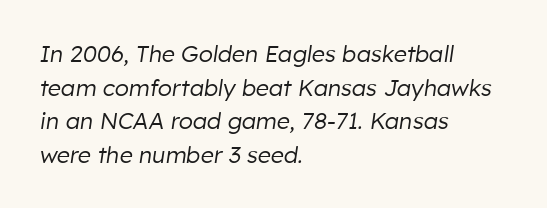
Q: Is the text bold? A: No.
Q: Is the text italic (slanted)? A: Yes, it leans right by about 8 degrees.
Q: Is the text underlined? A: No.
Q: How is the paragraph aligned? A: Left-aligned.
Q: Is the spacing between letters normal or unusually wide? A: Normal.
Q: Is the spacing between lines tight, normal or loose? A: Normal.
